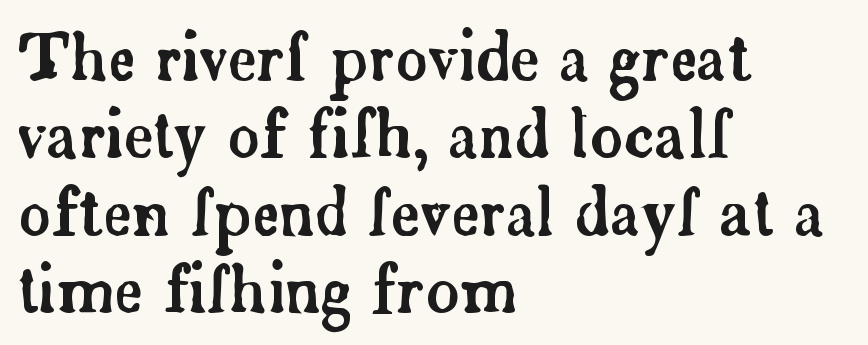
Q: Is the text italic (slanted)? A: No, it is upright.
Q: Is the typeface a serif or a sans-serif typeface? A: Serif.
Q: Is the text underlined? A: No.
Q: How is the paragraph aligned? A: Left-aligned.
Q: Is the spacing between letters normal or unusually wide? A: Normal.
Q: Width (condensed, normal, or wide)? A: Normal.
Q: Stroke contrast? A: Low.
Q: x-height? A: Small.
Q: Monospaced? A: No.
